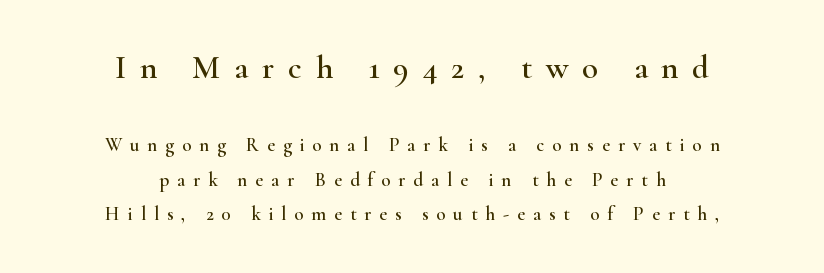
Q: Is the text italic (slanted)? A: No, it is upright.
Q: Is the typeface a serif or a sans-serif typeface? A: Serif.
Q: Is the text underlined? A: No.
Q: How is the paragraph aligned? A: Centered.
Q: Is the spacing between letters normal or unusually wide? A: Unusually wide.
Q: Which block of text is set in a larger size, the first (top) or the second (bottom)? A: The first (top) one.
Q: Width (condensed, normal, or wide)? A: Wide.
Q: Stroke contrast? A: High.
Q: x-height? A: Small.
Q: Monospaced? A: No.
